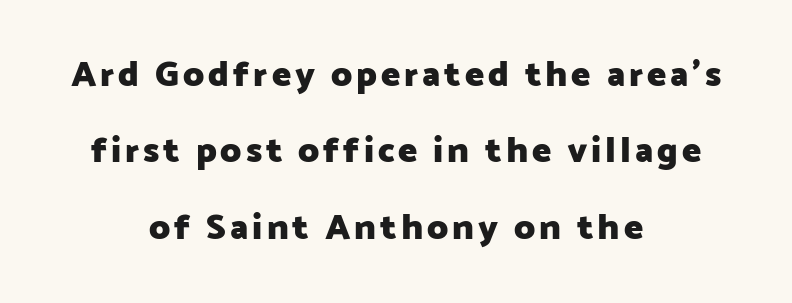
These lines stand farther apart than default settings would place them. The characters display no serif detailing; their extremities are plain. Each letter keeps its own natural width here, so spacing adapts to shape. Posture: upright roman. Teacher's note: observe the equal gaps on both sides — that is centered alignment.
